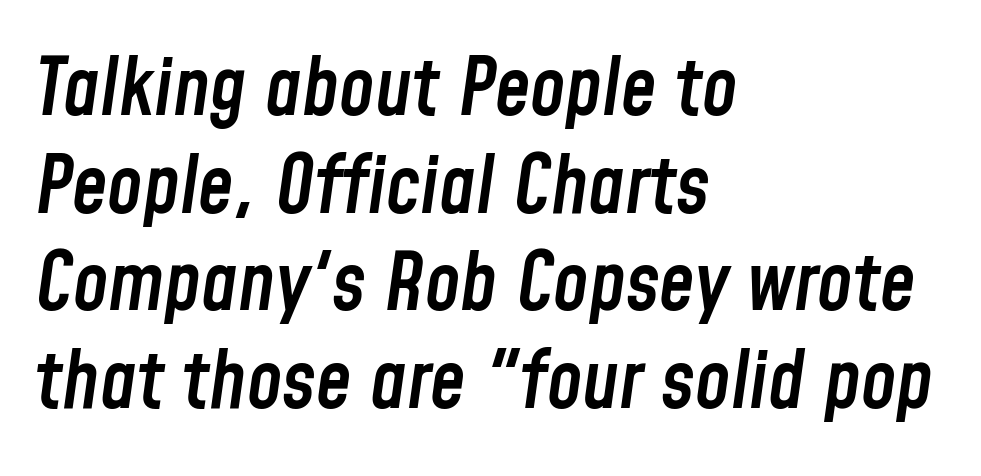
{"italic": "yes", "lean": "right", "slant_degrees": 8, "bold": "semi", "weight": "semibold", "width": "condensed", "stroke_contrast": "low", "x_height": "medium", "monospaced": "no", "underline": "no", "align": "left", "line_spacing_ratio": 1.22, "letter_spacing": "normal", "letter_spacing_em": 0.0, "glyph_px": 80}
